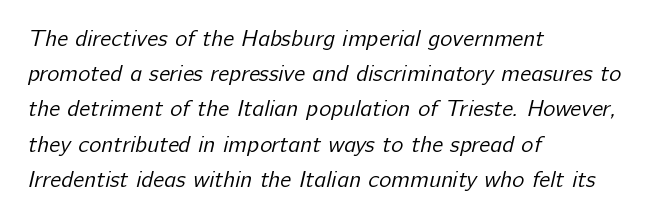
The string is rendered with underlining switched off. Each line starts at the same left margin while the right side varies. Quick note: interline space is typical. Stems and bowls with no extra thickness — not bold.
